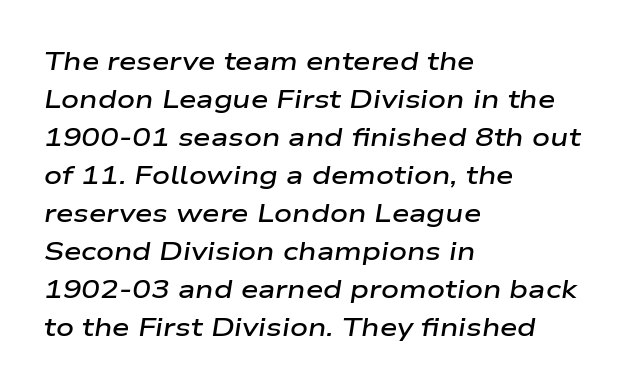
The image shows 25 px text type, italic (leaning right); set left-aligned, normal line spacing (1.52x), normal letter spacing, not underlined.
